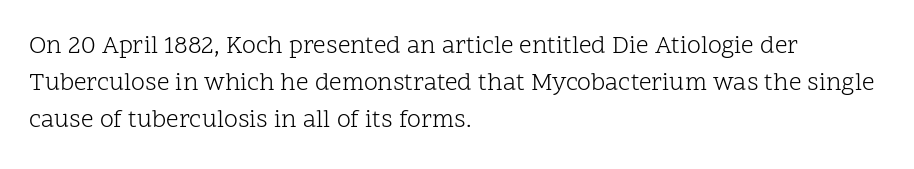
Each new line begins a customary step beneath the previous one. In CSS terms this would be text-align: left. Every character sits straight up, as roman type does. Inter-character spacing is left at the font's built-in metrics.
